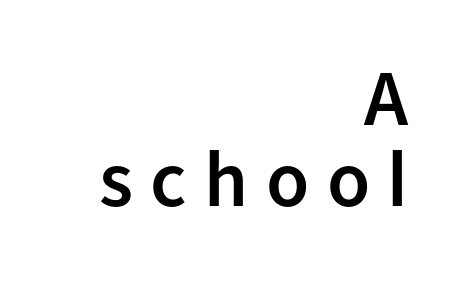
Every character sits straight up, as roman type does. Examine the stroke ends and you'll find no serifs. The passage shown is typed in a proportional face where columns would drift. Underlining? Definitely not there.
